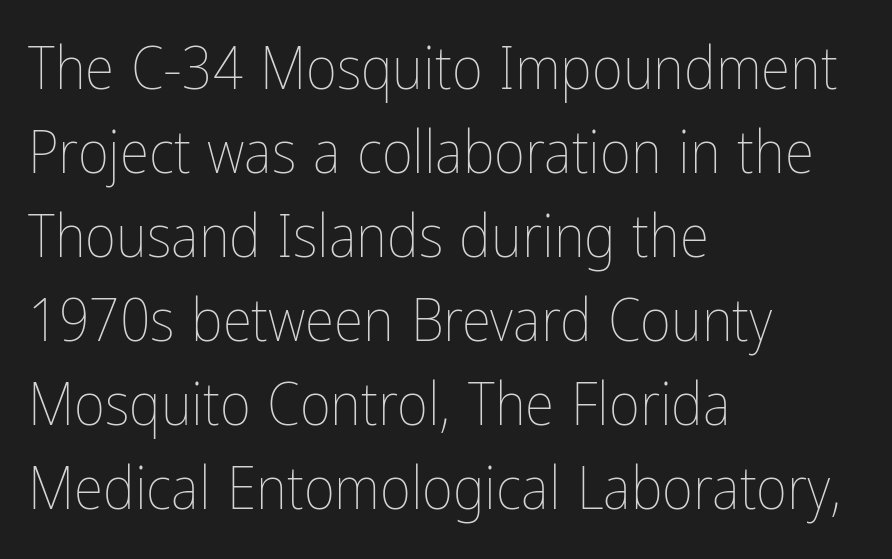
Q: Is the text bold? A: No.
Q: Is the text italic (slanted)? A: No, it is upright.
Q: Is the text underlined? A: No.
Q: How is the paragraph aligned? A: Left-aligned.
Q: Is the spacing between letters normal or unusually wide? A: Normal.
Q: Is the spacing between lines tight, normal or loose? A: Normal.
Q: Width (condensed, normal, or wide)? A: Condensed.
Q: Stroke contrast? A: Low.
Q: x-height? A: Medium.
Q: Monospaced? A: No.
